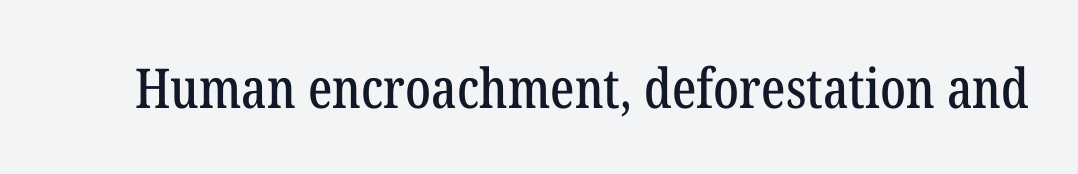
The image shows 55 px condensed serif type, upright; set normal letter spacing, not underlined; low stroke contrast and a medium x-height.
